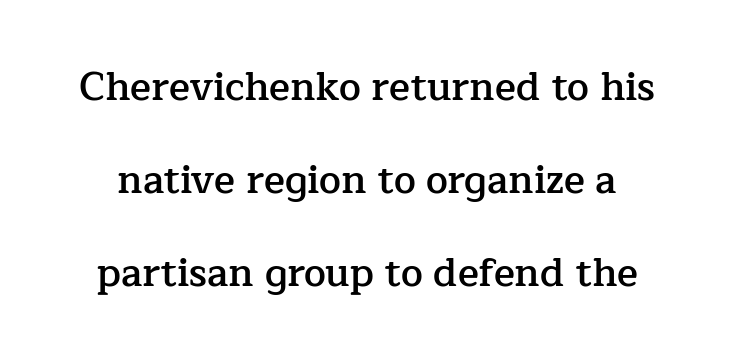
The passage shown stacks its lines with a broad gap. A fair bit of extra ink — the face is semibold, not bold. Do the characters align in a grid? No, the font is proportional. Has an underline been added? It has not.
